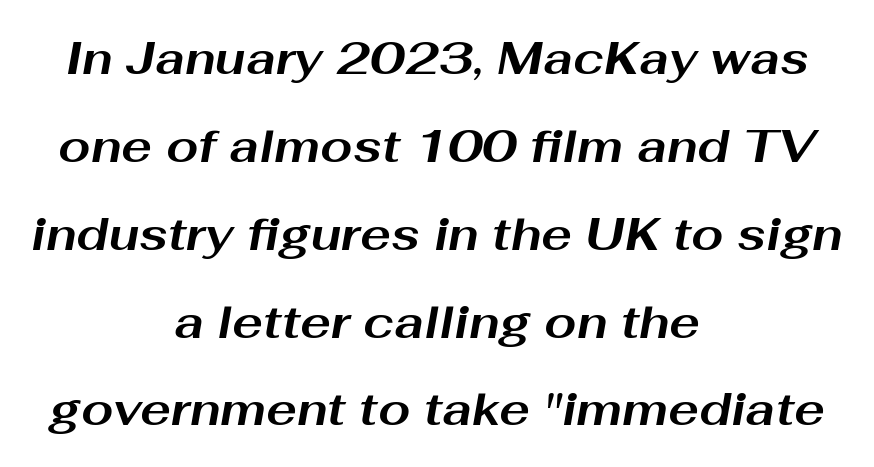
Only glyphs here, with clear space below each row. Tall strokes in this sample are angled rather than plumb. The rendering positions every line midway between the sides. I'd describe the lettering as bold — thick and assertive.
